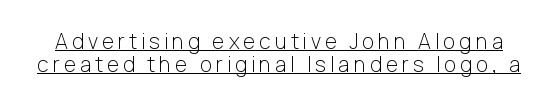
This reads as an unemphasized weight, regular at the heaviest. Reading down the column, the eye jumps only a short way to each next line. The letters stand straight up with perfectly vertical stems. Does a line run under the words? Yes, clearly.
